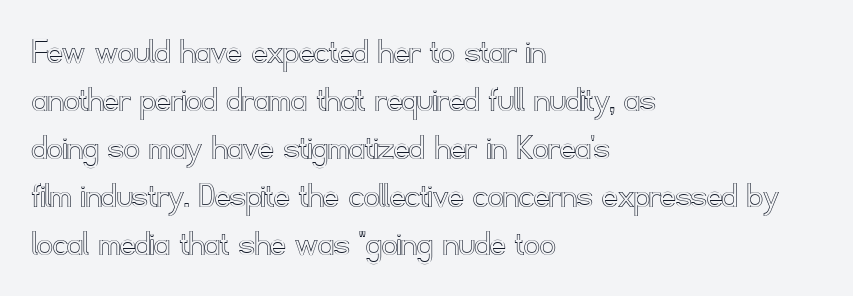
The string is rendered with underlining switched off. Here the glyphs are tracked normally, forming tight word shapes. Upright lettering throughout. You could not count columns in this text — the font is proportionally spaced. Leftover space on each line is placed entirely after the last word.
